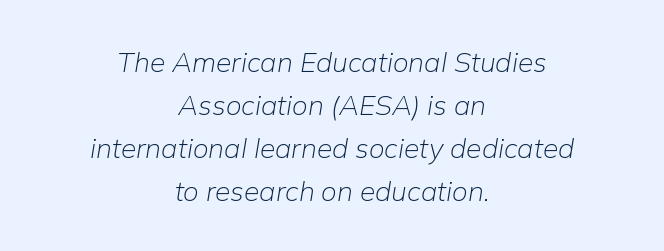
The image shows 28 px light type, italic (leaning right); set centered, normal line spacing (1.53x), normal letter spacing, not underlined; low stroke contrast and a medium x-height.
